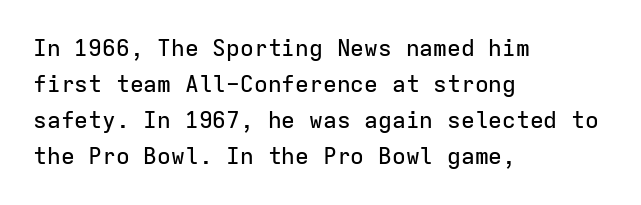
The image shows 23 px text type, upright; set left-aligned, normal line spacing (1.57x), normal letter spacing, not underlined.
